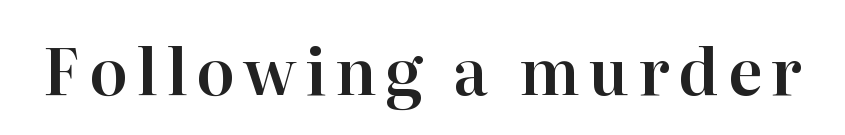
The axis of the letterforms is exactly vertical. Here the designer chose a conventional face with non-uniform glyph widths. Unlike a clean sans, this face finishes its strokes with serifs. A bare baseline throughout the passage.
